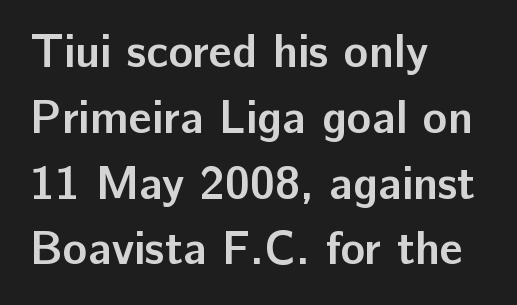
The image shows 46 px semibold sans-serif type, upright; set left-aligned, normal line spacing (1.43x), normal letter spacing, not underlined; low stroke contrast and a medium x-height.
